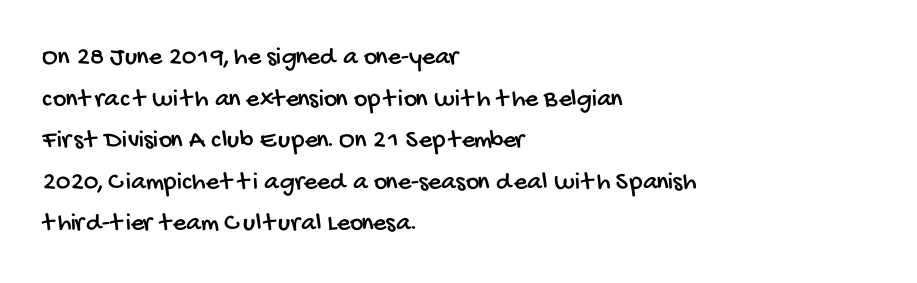
This rendering uses left alignment, leaving the right contour irregular. Summary of vertical rhythm: regular, with standard interline spacing. Quick note: underline off. Letter spacing: default.
